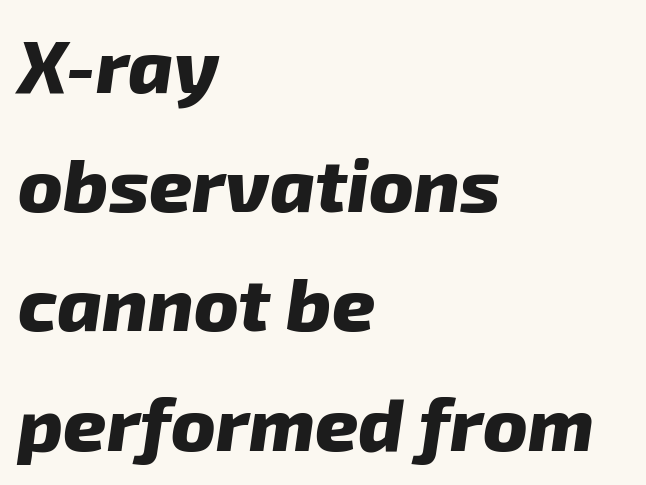
{"italic": "yes", "lean": "right", "slant_degrees": 8, "bold": "yes", "weight": "heavy", "width": "normal", "stroke_contrast": "low", "x_height": "medium", "monospaced": "no", "underline": "no", "align": "left", "line_spacing": "normal", "line_spacing_ratio": 1.59, "letter_spacing": "normal", "letter_spacing_em": 0.0, "glyph_px": 75}
